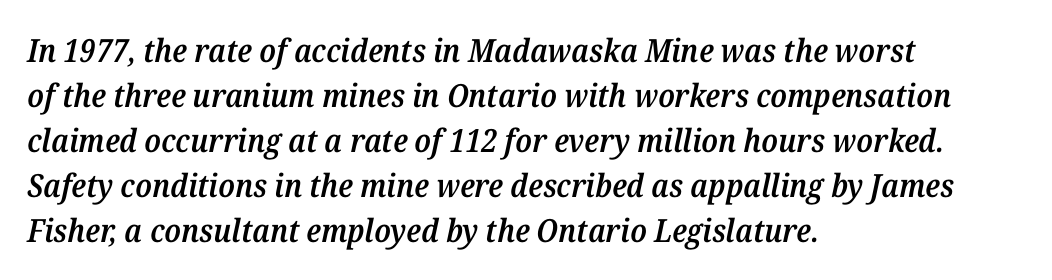
Does the weight exceed regular? Yes, but only to semibold. Each row of text sits above clean, open space. The lines in this sample share a left origin and differ only in where they stop. Compared with typical body copy, the letter spacing here is the same. Serifs: yes, visible at the terminals of the letterforms.
